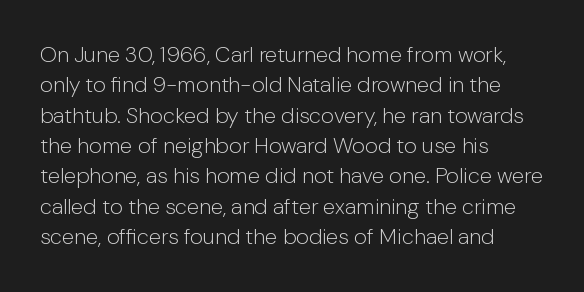
The image shows 22 px text type, upright; set left-aligned, normal line spacing (1.38x), normal letter spacing, not underlined.
